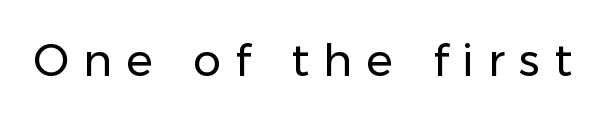
{"serif": "no", "italic": "no", "bold": "no", "weight": "regular", "width": "normal", "stroke_contrast": "low", "x_height": "medium", "monospaced": "no", "underline": "no", "letter_spacing": "wide", "letter_spacing_em": 0.32, "glyph_px": 44}
